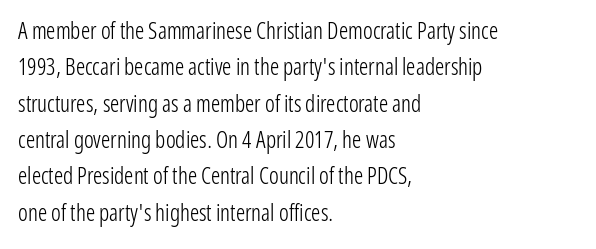
{"italic": "no", "bold": "no", "underline": "no", "align": "left", "line_spacing": "normal", "line_spacing_ratio": 1.58, "letter_spacing": "normal", "letter_spacing_em": 0.0, "glyph_px": 23}
